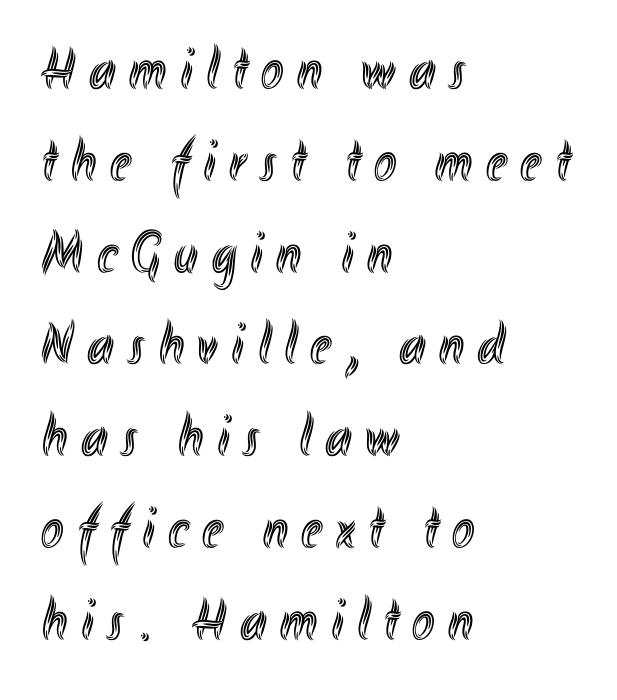
{"width": "condensed", "x_height": "small", "monospaced": "no", "underline": "no", "align": "left", "line_spacing": "normal", "line_spacing_ratio": 1.53, "letter_spacing": "wide", "letter_spacing_em": 0.23, "glyph_px": 60}
